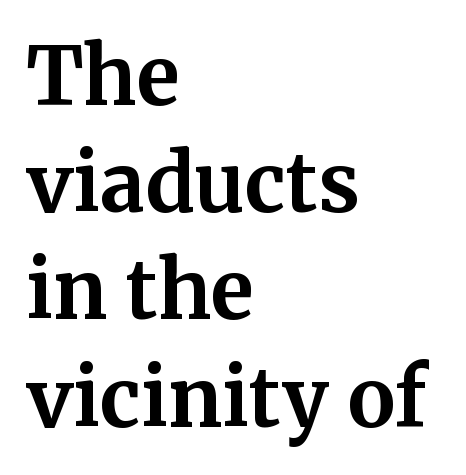
{"serif": "yes", "italic": "no", "bold": "yes", "weight": "bold", "width": "normal", "stroke_contrast": "medium", "x_height": "medium", "monospaced": "no", "underline": "no", "align": "left", "line_spacing": "normal", "line_spacing_ratio": 1.34, "letter_spacing": "normal", "letter_spacing_em": 0.0, "glyph_px": 80}
